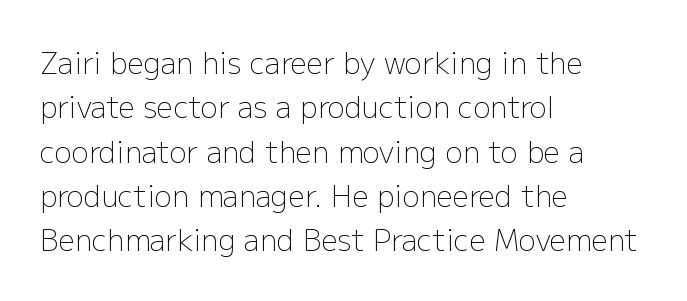
The image shows 29 px light sans-serif type, upright; set left-aligned, normal line spacing (1.53x), normal letter spacing, not underlined; low stroke contrast and a medium x-height.
